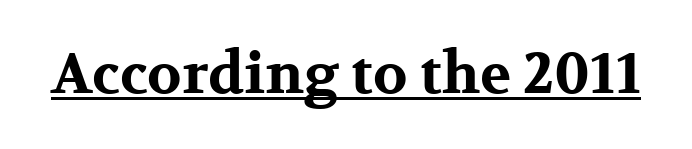
The image shows 57 px bold, wide serif type, upright; set normal letter spacing, underlined; medium stroke contrast and a medium x-height.
